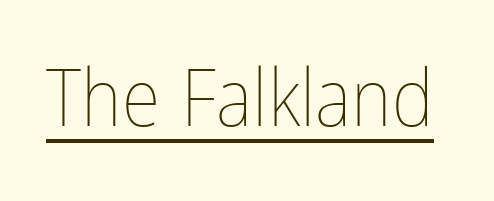
Q: Is the text bold? A: No.
Q: Is the text italic (slanted)? A: No, it is upright.
Q: Is the text underlined? A: Yes.
Q: Is the spacing between letters normal or unusually wide? A: Normal.
Q: Width (condensed, normal, or wide)? A: Condensed.
Q: Stroke contrast? A: Low.
Q: x-height? A: Medium.
Q: Monospaced? A: No.
